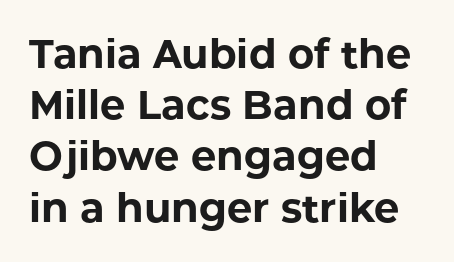
{"serif": "no", "italic": "no", "bold": "yes", "weight": "bold", "width": "normal", "stroke_contrast": "low", "x_height": "medium", "monospaced": "no", "underline": "no", "align": "left", "line_spacing": "normal", "line_spacing_ratio": 1.28, "letter_spacing": "normal", "letter_spacing_em": 0.0, "glyph_px": 40}
